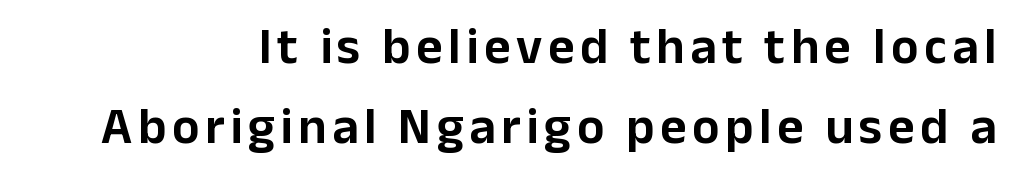
Q: Is the text italic (slanted)? A: No, it is upright.
Q: Is the typeface a serif or a sans-serif typeface? A: Sans-serif.
Q: Is the text underlined? A: No.
Q: How is the paragraph aligned? A: Right-aligned.
Q: Is the spacing between lines tight, normal or loose? A: Normal.
Q: Width (condensed, normal, or wide)? A: Normal.
Q: Stroke contrast? A: Low.
Q: x-height? A: Medium.
Q: Monospaced? A: No.
